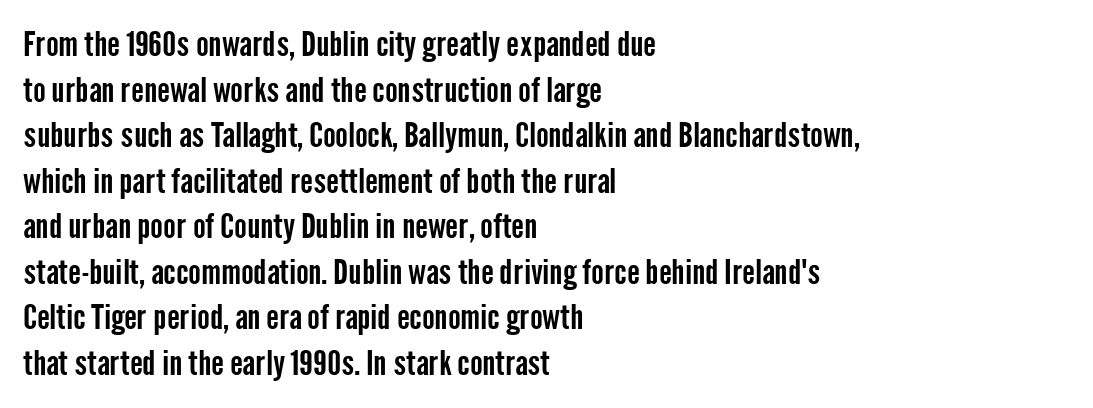
{"serif": "no", "italic": "no", "width": "condensed", "stroke_contrast": "low", "x_height": "medium", "monospaced": "no", "underline": "no", "align": "left", "line_spacing": "normal", "line_spacing_ratio": 1.34, "letter_spacing": "normal", "letter_spacing_em": 0.0, "glyph_px": 34}
